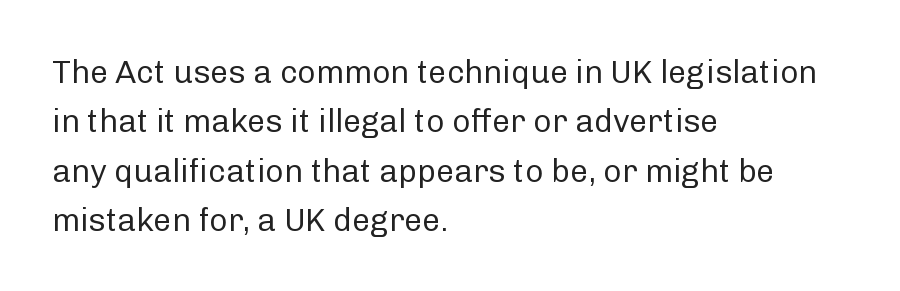
Q: Is the text bold? A: No.
Q: Is the text italic (slanted)? A: No, it is upright.
Q: Is the typeface a serif or a sans-serif typeface? A: Sans-serif.
Q: Is the text underlined? A: No.
Q: How is the paragraph aligned? A: Left-aligned.
Q: Is the spacing between letters normal or unusually wide? A: Normal.
Q: Is the spacing between lines tight, normal or loose? A: Normal.
Q: Width (condensed, normal, or wide)? A: Normal.
Q: Stroke contrast? A: Low.
Q: x-height? A: Medium.
Q: Monospaced? A: No.
